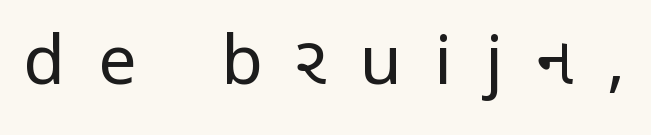
Rendered with straight, roman letterforms. Stroke thickness stays within the range of a standard reading face or lighter. Check under the words: just untouched page. Note: no serifs on the glyphs. The letters advance in unequal steps, a hallmark of proportional type. Is the letter spacing exaggerated? Yes — the characters are pushed far apart.
